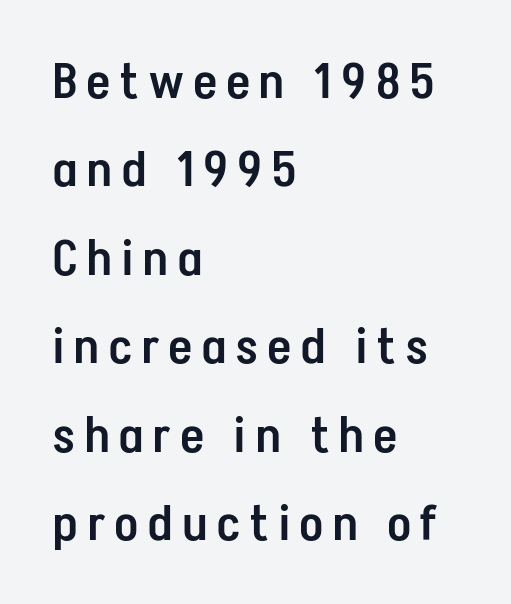
Just letters on the line, the space beneath them empty. You could not count columns in this text — the font is proportionally spaced. Short note: letters widely spaced. Unlike a traditional serif, this face leaves its strokes unadorned. Each glyph is drawn with semibold strokes, heavier than normal yet not fully bold.
